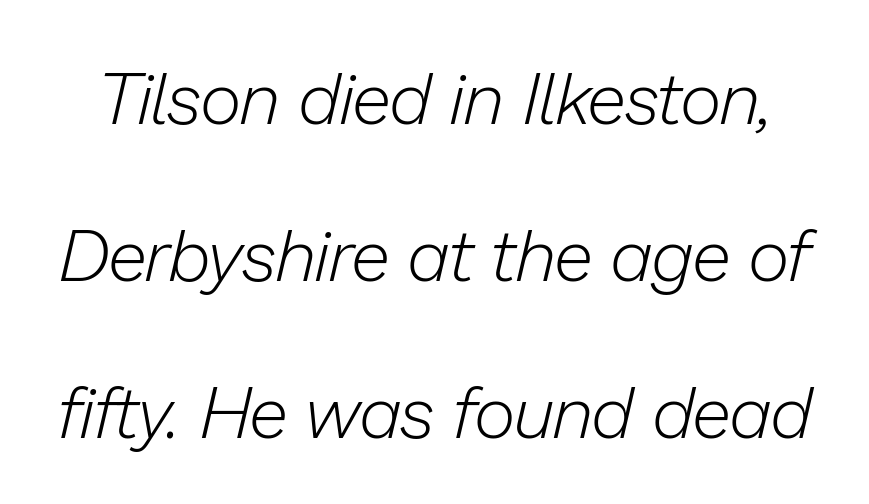
The type is set solid horizontally, with unmodified tracking. Spacing verdict: proportional, widths tailored to each character. Quick note: italic. The space between consecutive lines is lavish.
